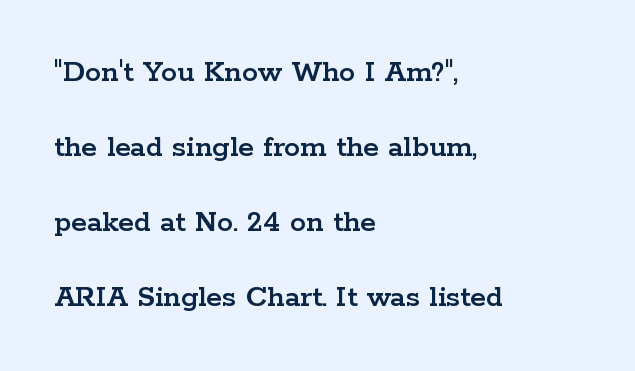
The words here are not underlined. Honestly, the rows look like they've been pulled way apart. Each letter's strokes conclude with small projecting serifs. Is the letter spacing exaggerated? No — it looks like the ordinary default. Every stem runs plumb, perpendicular to the baseline.
